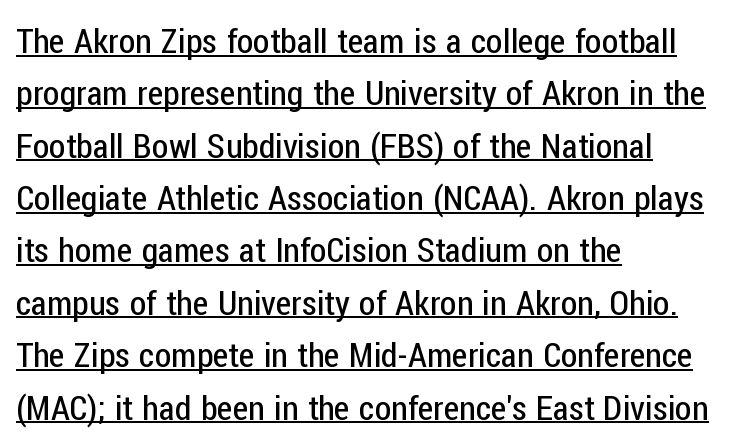
Q: Is the text bold? A: No.
Q: Is the text italic (slanted)? A: No, it is upright.
Q: Is the typeface a serif or a sans-serif typeface? A: Sans-serif.
Q: Is the text underlined? A: Yes.
Q: How is the paragraph aligned? A: Left-aligned.
Q: Is the spacing between letters normal or unusually wide? A: Normal.
Q: Is the spacing between lines tight, normal or loose? A: Normal.
Q: Width (condensed, normal, or wide)? A: Condensed.
Q: Stroke contrast? A: Low.
Q: x-height? A: Medium.
Q: Monospaced? A: No.
